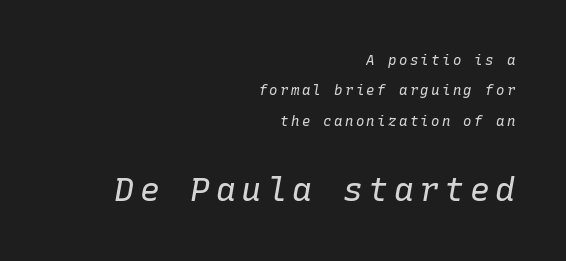
The image shows 33 px regular-weight type, italic (leaning right), monospaced; set right-aligned, loose line spacing (2.17x), not underlined; the second (bottom) block is 2.36x larger; low stroke contrast and a medium x-height.
